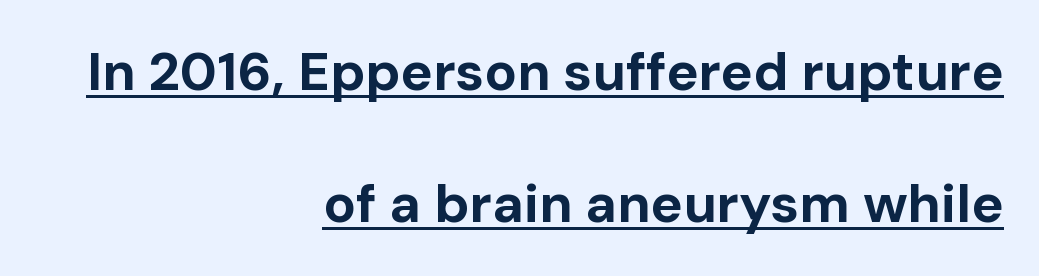
The image shows 54 px bold sans-serif type, upright; set right-aligned, loose line spacing (2.45x), normal letter spacing, underlined; low stroke contrast and a medium x-height.
